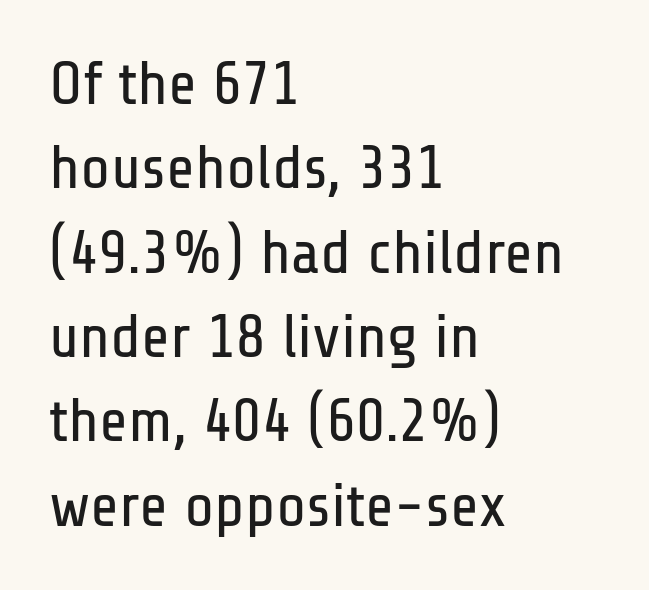
The image shows 62 px regular-weight, condensed sans-serif type, upright; set left-aligned, normal line spacing (1.36x), normal letter spacing, not underlined; low stroke contrast and a medium x-height.
